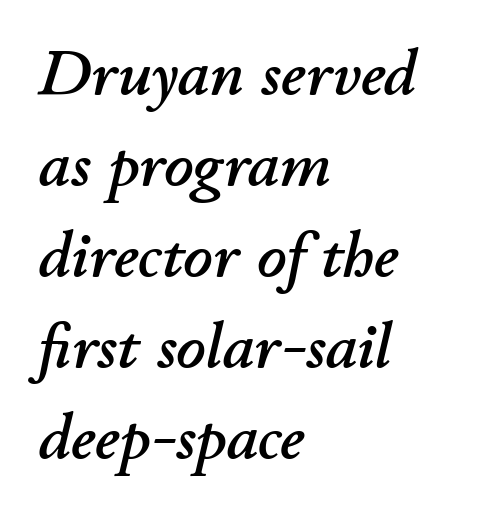
Q: Is the text italic (slanted)? A: Yes, it leans right by about 11 degrees.
Q: Is the text underlined? A: No.
Q: How is the paragraph aligned? A: Left-aligned.
Q: Is the spacing between letters normal or unusually wide? A: Normal.
Q: Is the spacing between lines tight, normal or loose? A: Normal.
Q: Width (condensed, normal, or wide)? A: Normal.
Q: Stroke contrast? A: Low.
Q: x-height? A: Small.
Q: Monospaced? A: No.
